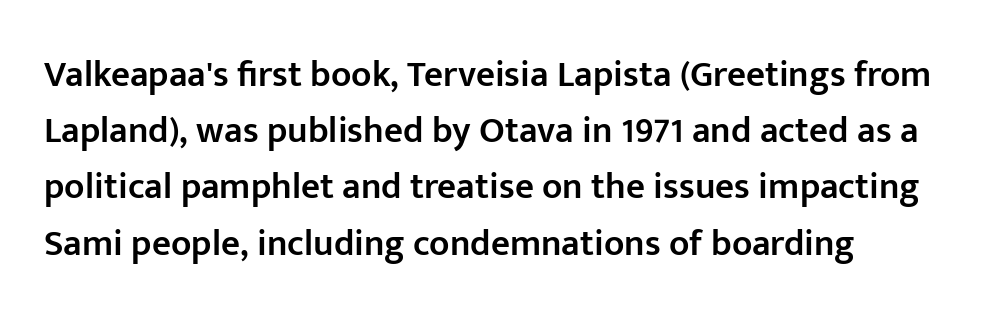
A normal amount of white space separates one row of letters from the next. You could call the tracking neutral — neither tight nor loose. Think of a printed novel: that variable character pitch is what you see here. Semibold letterforms, between regular and bold. The strip under each line holds only bare page. Tall strokes in this sample are plumb rather than angled.
